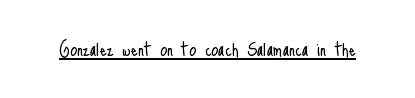
The image shows 22 px text type, upright; set normal letter spacing, underlined.
